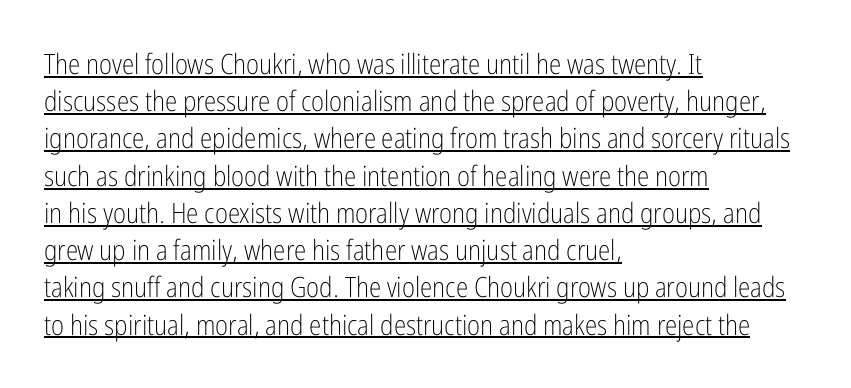
{"serif": "no", "italic": "no", "bold": "no", "weight": "light", "width": "condensed", "stroke_contrast": "low", "x_height": "medium", "monospaced": "no", "underline": "yes", "align": "left", "line_spacing": "normal", "line_spacing_ratio": 1.33, "letter_spacing": "normal", "letter_spacing_em": 0.0, "glyph_px": 28}
